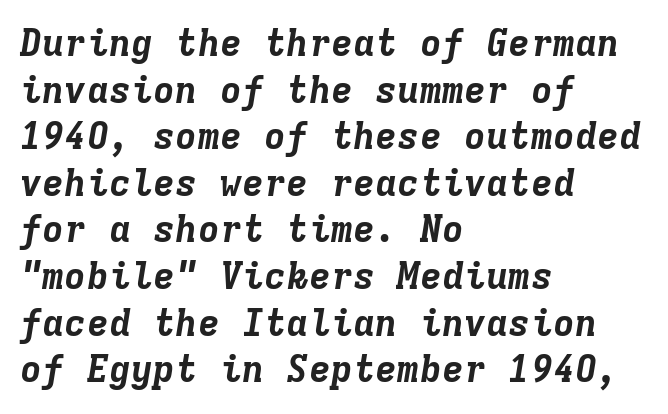
The image shows 37 px bold type, italic (leaning right), monospaced; set left-aligned, normal line spacing (1.26x), normal letter spacing, not underlined; low stroke contrast and a medium x-height.
